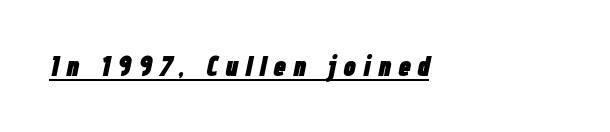
Q: Is the text bold? A: Yes.
Q: Is the text italic (slanted)? A: Yes, it leans right by about 12 degrees.
Q: Is the text underlined? A: Yes.
Q: How is the paragraph aligned? A: Left-aligned.
Q: Is the spacing between letters normal or unusually wide? A: Unusually wide.
Q: Width (condensed, normal, or wide)? A: Condensed.
Q: Stroke contrast? A: Low.
Q: x-height? A: Medium.
Q: Monospaced? A: No.
